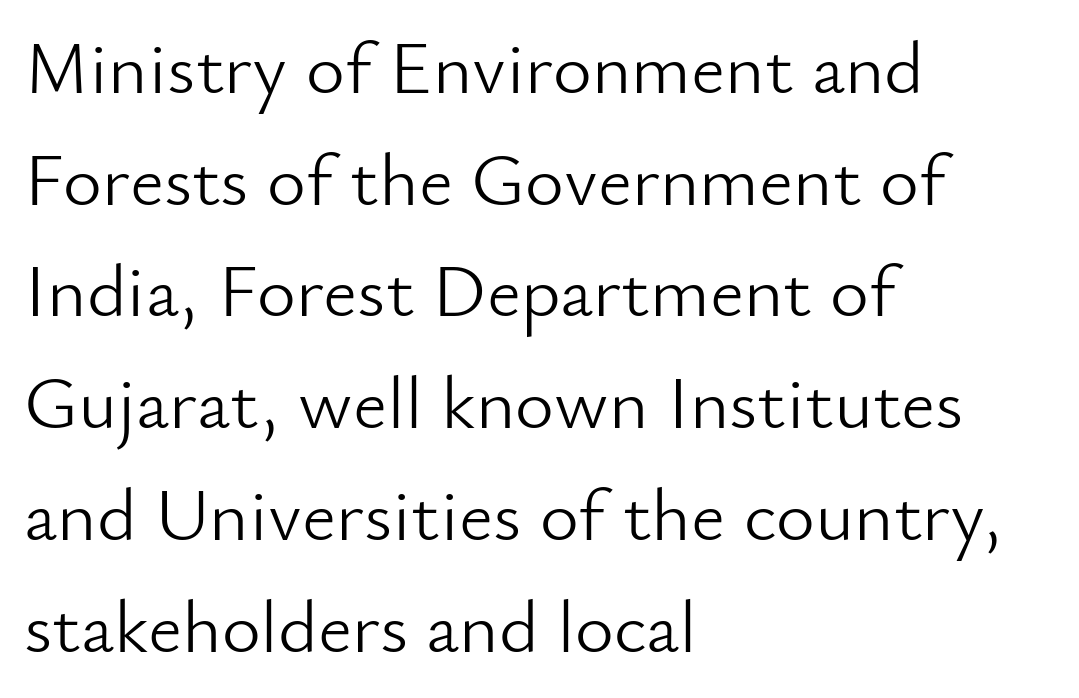
Q: Is the text bold? A: No.
Q: Is the text italic (slanted)? A: No, it is upright.
Q: Is the typeface a serif or a sans-serif typeface? A: Sans-serif.
Q: Is the text underlined? A: No.
Q: How is the paragraph aligned? A: Left-aligned.
Q: Is the spacing between letters normal or unusually wide? A: Normal.
Q: Is the spacing between lines tight, normal or loose? A: Normal.
Q: Width (condensed, normal, or wide)? A: Normal.
Q: Stroke contrast? A: Low.
Q: x-height? A: Small.
Q: Monospaced? A: No.
